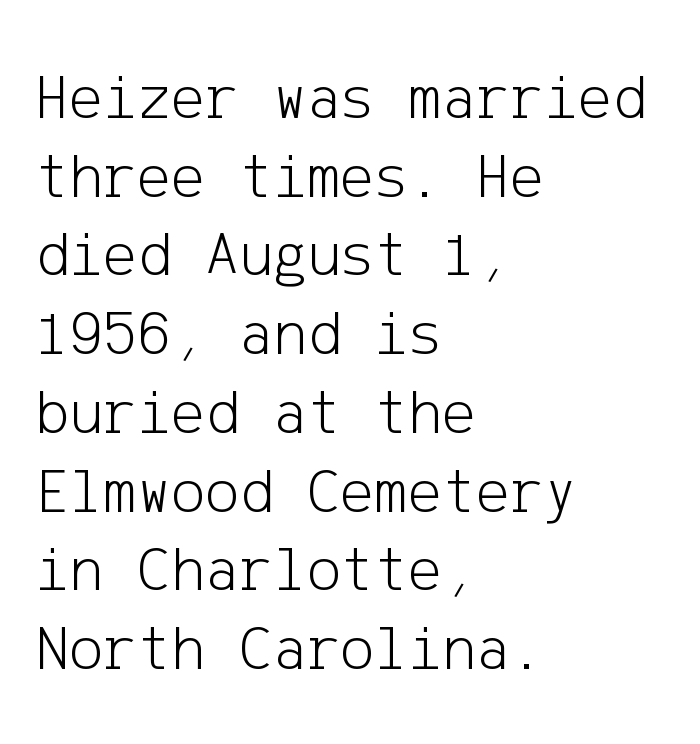
{"serif": "no", "italic": "no", "bold": "no", "weight": "light", "width": "normal", "stroke_contrast": "low", "x_height": "medium", "underline": "no", "align": "left", "line_spacing_ratio": 1.23, "letter_spacing": "normal", "letter_spacing_em": 0.0, "glyph_px": 64}
